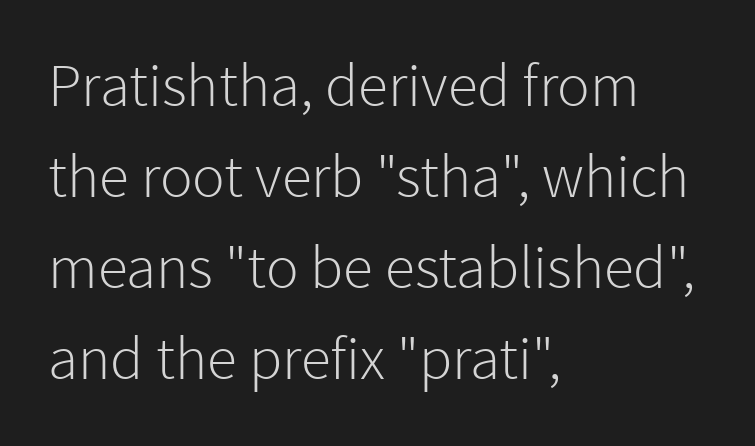
Look at the tracking — it's just the regular setting, nothing added. No letter is thick-stroked: the sample isn't bold. Characters remain perfectly vertical along every line. This block has exactly the height ordinary leading produces. Note the varied advance widths — an 'i' is clearly narrower than an 'm'.
